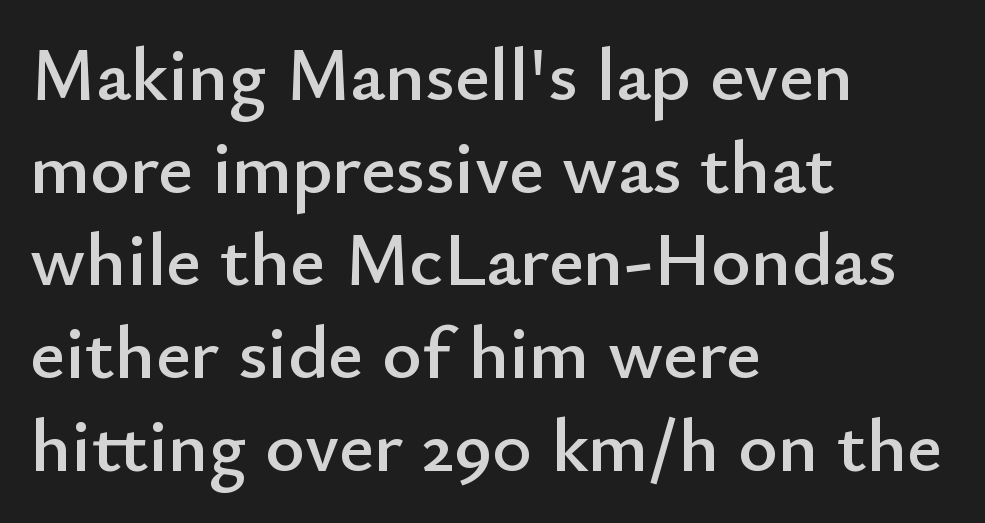
{"serif": "no", "italic": "no", "width": "normal", "stroke_contrast": "low", "x_height": "small", "monospaced": "no", "underline": "no", "align": "left", "line_spacing_ratio": 1.22, "letter_spacing": "normal", "letter_spacing_em": 0.0, "glyph_px": 76}
